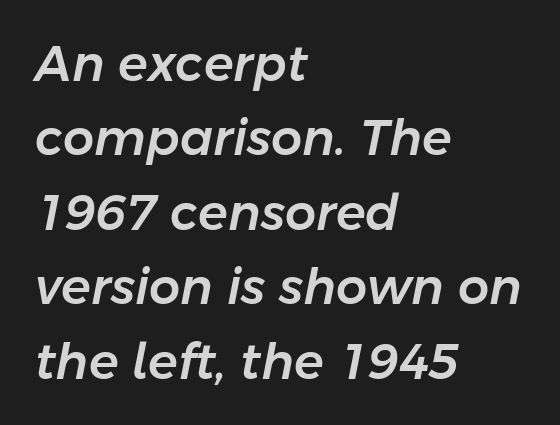
The rendering uses natural spacing where letterforms have individual widths. Standard letterfit; no display-style spreading of the glyphs. The lettering tilts uniformly, giving the passage an italic look. Caption: multi-line text, flush left, ragged right.
